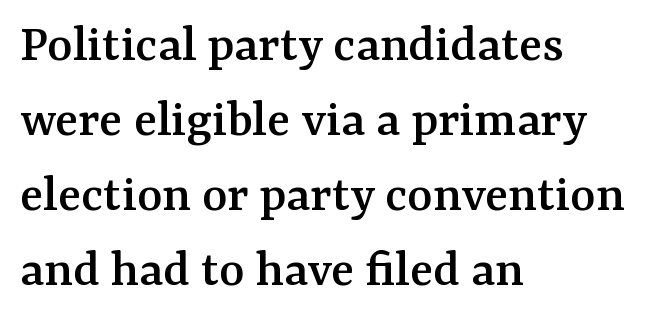
Q: Is the text italic (slanted)? A: No, it is upright.
Q: Is the typeface a serif or a sans-serif typeface? A: Serif.
Q: Is the text underlined? A: No.
Q: How is the paragraph aligned? A: Left-aligned.
Q: Is the spacing between letters normal or unusually wide? A: Normal.
Q: Is the spacing between lines tight, normal or loose? A: Normal.
Q: Width (condensed, normal, or wide)? A: Normal.
Q: Stroke contrast? A: Medium.
Q: x-height? A: Medium.
Q: Monospaced? A: No.
